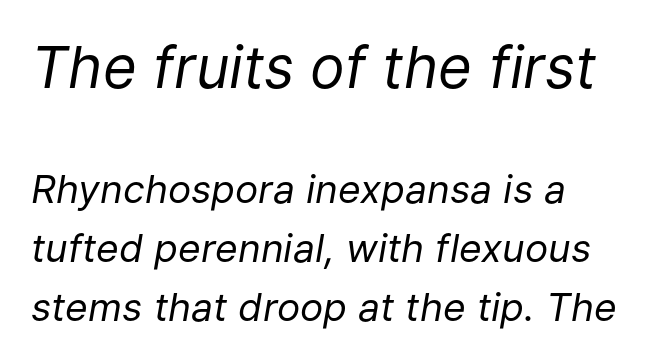
Q: Is the text bold? A: No.
Q: Is the text italic (slanted)? A: Yes, it leans right by about 9 degrees.
Q: Is the text underlined? A: No.
Q: Is the spacing between letters normal or unusually wide? A: Normal.
Q: Is the spacing between lines tight, normal or loose? A: Normal.
Q: Which block of text is set in a larger size, the first (top) or the second (bottom)? A: The first (top) one.
Q: Width (condensed, normal, or wide)? A: Normal.
Q: Stroke contrast? A: Low.
Q: x-height? A: Medium.
Q: Monospaced? A: No.
